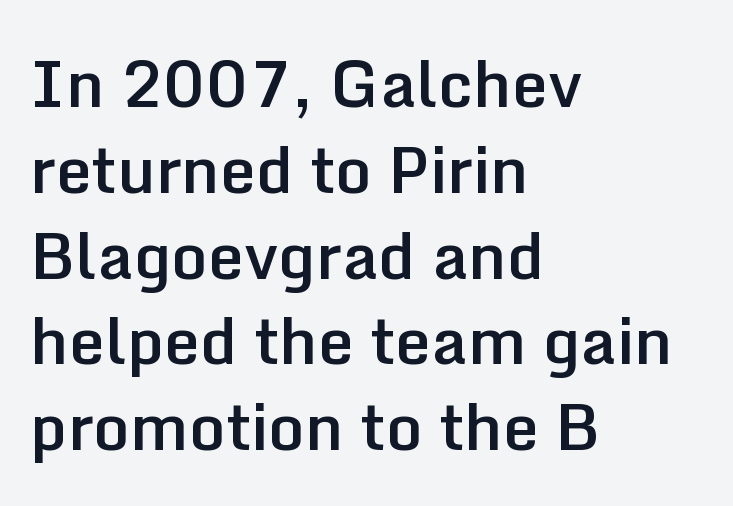
{"serif": "no", "italic": "no", "bold": "semi", "weight": "semibold", "width": "normal", "stroke_contrast": "low", "x_height": "medium", "monospaced": "no", "underline": "no", "align": "left", "line_spacing": "normal", "line_spacing_ratio": 1.34, "letter_spacing": "normal", "letter_spacing_em": 0.0, "glyph_px": 64}
